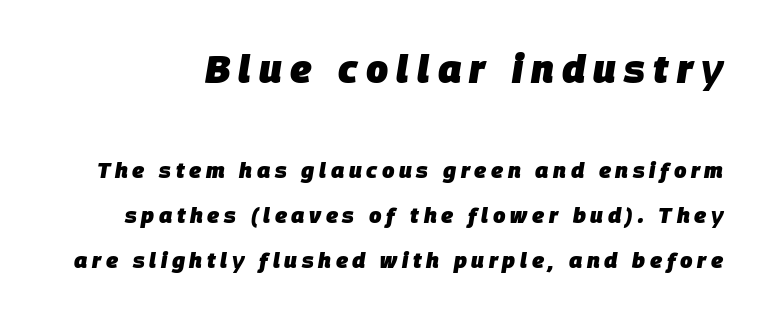
The image shows 39 px heavy type, italic (leaning right); set loose line spacing (2.05x), unusually wide letter spacing (+0.21 em), not underlined; the first (top) block is 1.77x larger; low stroke contrast and a large x-height.
